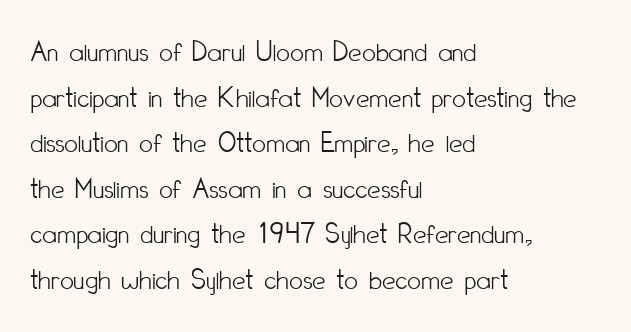
The image shows 30 px light, condensed sans-serif type, upright; set left-aligned, normal line spacing (1.52x), normal letter spacing, not underlined; low stroke contrast and a small x-height.
